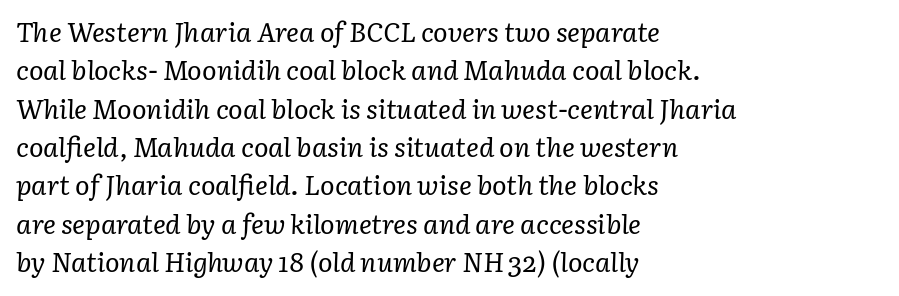
The image shows 27 px text type, italic (leaning right); set left-aligned, normal line spacing (1.42x), normal letter spacing, not underlined.
